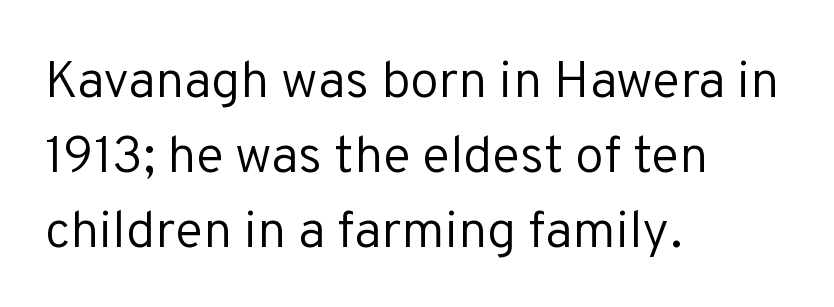
The image shows 52 px regular-weight sans-serif type, upright; set left-aligned, normal line spacing (1.44x), normal letter spacing, not underlined; low stroke contrast and a medium x-height.
